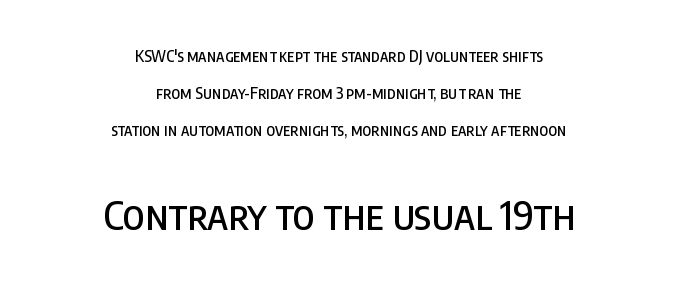
Q: Is the text italic (slanted)? A: No, it is upright.
Q: Is the typeface a serif or a sans-serif typeface? A: Sans-serif.
Q: Is the text underlined? A: No.
Q: How is the paragraph aligned? A: Centered.
Q: Is the spacing between letters normal or unusually wide? A: Normal.
Q: Is the spacing between lines tight, normal or loose? A: Loose.
Q: Which block of text is set in a larger size, the first (top) or the second (bottom)? A: The second (bottom) one.
Q: Width (condensed, normal, or wide)? A: Condensed.
Q: Stroke contrast? A: Low.
Q: x-height? A: Large.
Q: Monospaced? A: No.
